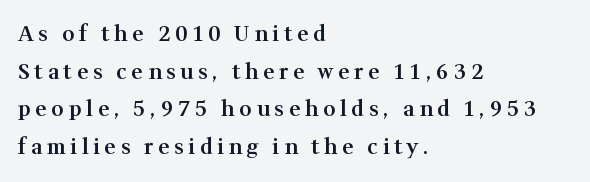
The image shows 21 px text type, upright; set left-aligned, line spacing 1.79x, unusually wide letter spacing (+0.23 em), not underlined.
